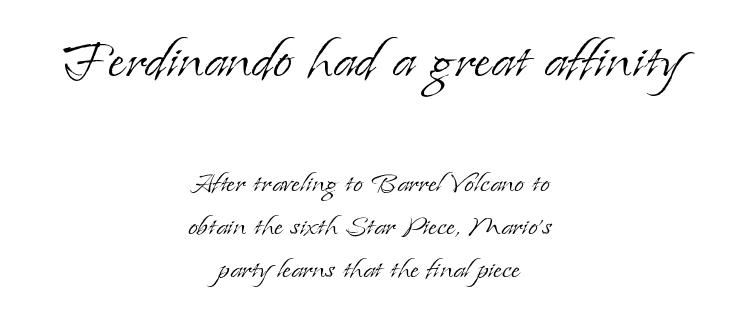
{"serif": "yes", "bold": "no", "weight": "light", "width": "normal", "stroke_contrast": "low", "x_height": "small", "monospaced": "no", "underline": "no", "align": "center", "line_spacing_ratio": 1.22, "letter_spacing": "normal", "letter_spacing_em": 0.0, "larger_block": "first", "size_ratio": 2.0, "glyph_px": 70}
